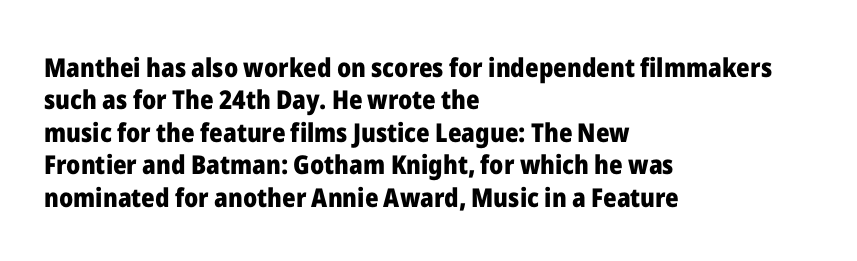
The image shows 26 px bold type, upright; set left-aligned, normal line spacing (1.25x), normal letter spacing, not underlined.
